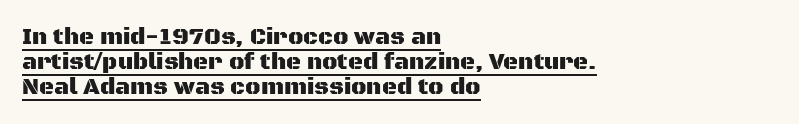
Q: Is the text italic (slanted)? A: No, it is upright.
Q: Is the text underlined? A: Yes.
Q: How is the paragraph aligned? A: Left-aligned.
Q: Is the spacing between letters normal or unusually wide? A: Normal.
Q: Is the spacing between lines tight, normal or loose? A: Tight.
